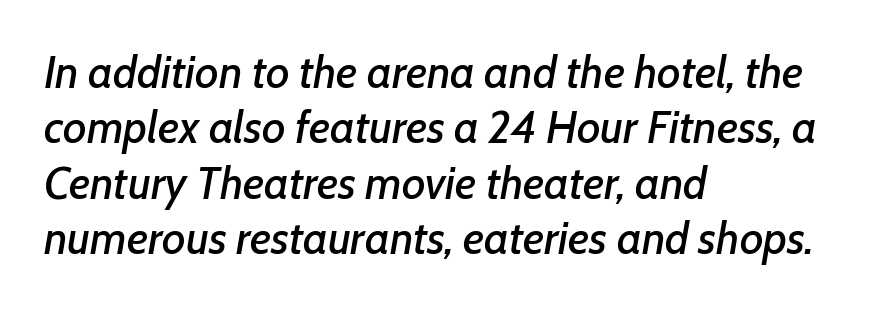
The image shows 45 px text type, italic (leaning right); set left-aligned, line spacing 1.23x, normal letter spacing, not underlined; low stroke contrast and a medium x-height.
